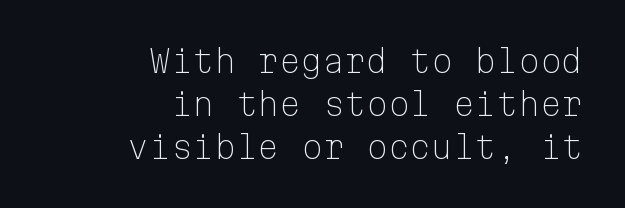
The image shows 31 px light sans-serif type, upright, monospaced; set right-aligned, normal line spacing (1.38x), normal letter spacing, not underlined; low stroke contrast and a medium x-height.
